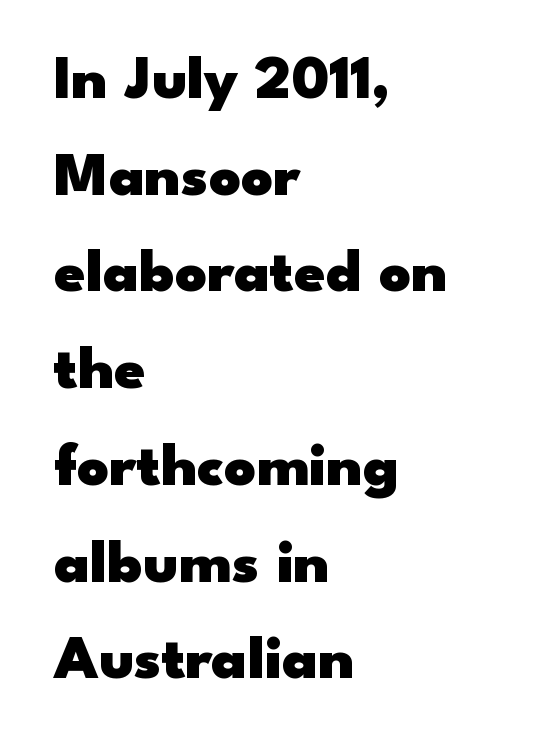
Compared with typical paragraphs, the rows here are spaced about the same. The letters are bold, with thick, heavy strokes. The rag falls on the right side of this text block. A bare baseline throughout the passage. Letter spacing: default.
